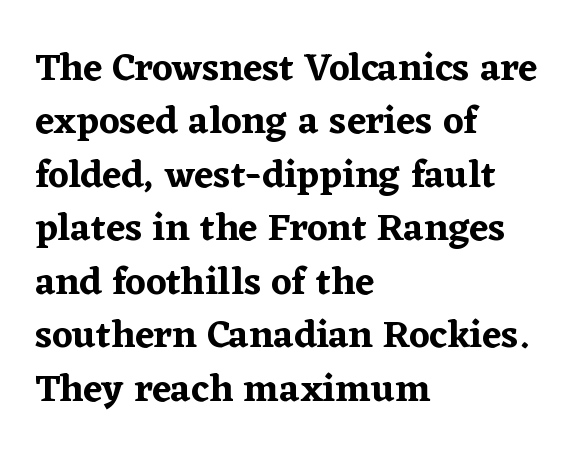
{"serif": "yes", "italic": "no", "width": "normal", "stroke_contrast": "low", "x_height": "medium", "monospaced": "no", "underline": "no", "align": "left", "line_spacing": "normal", "line_spacing_ratio": 1.37, "letter_spacing": "normal", "letter_spacing_em": 0.0, "glyph_px": 39}
